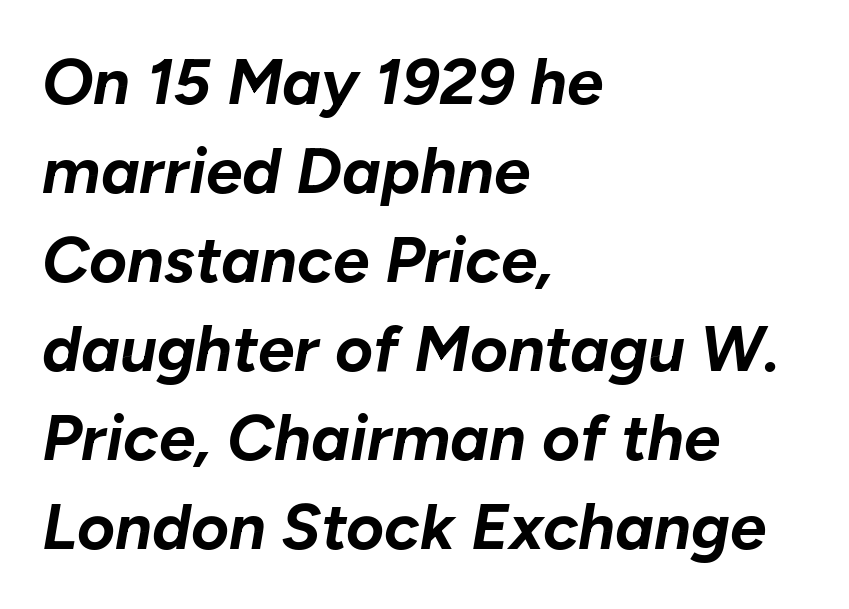
The image shows 65 px bold type, italic (leaning right); set left-aligned, normal line spacing (1.37x), normal letter spacing, not underlined; low stroke contrast and a medium x-height.
